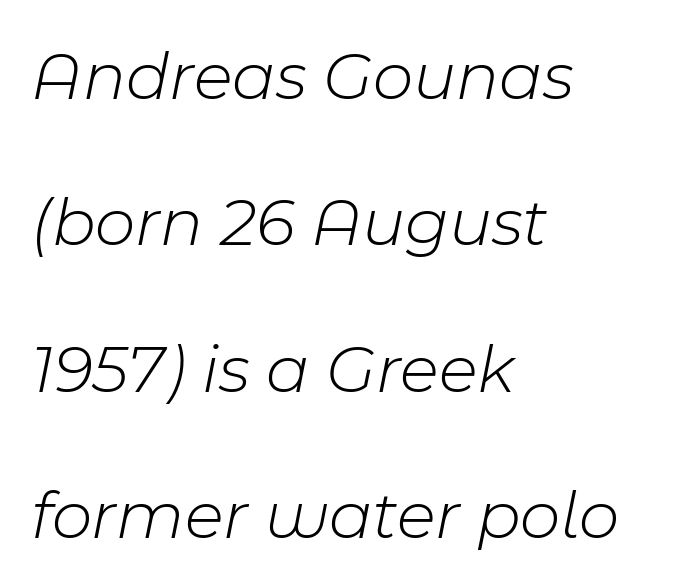
{"italic": "yes", "lean": "right", "slant_degrees": 11, "bold": "no", "weight": "light", "width": "normal", "stroke_contrast": "low", "x_height": "medium", "monospaced": "no", "underline": "no", "align": "left", "line_spacing": "loose", "line_spacing_ratio": 2.09, "letter_spacing": "normal", "letter_spacing_em": 0.0, "glyph_px": 70}
